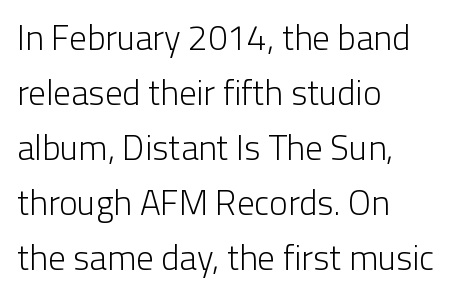
The characters display no serif detailing; their extremities are plain. Default kerning and tracking; the words read as compact shapes. The specimen reads as upright at a glance. The compositor pushed each line to the left boundary. Regarding leading, the lines here are spaced in the standard way. This reads as an unemphasized weight, regular at the heaviest.
